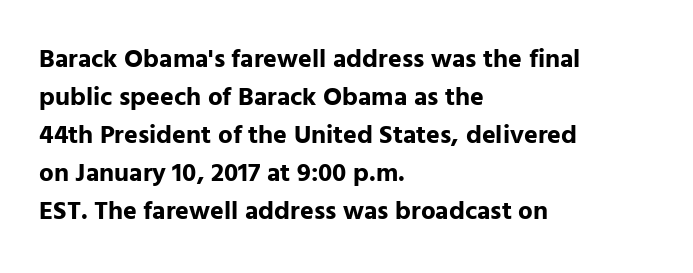
The image shows 26 px bold type, upright; set left-aligned, normal line spacing (1.46x), normal letter spacing, not underlined.
